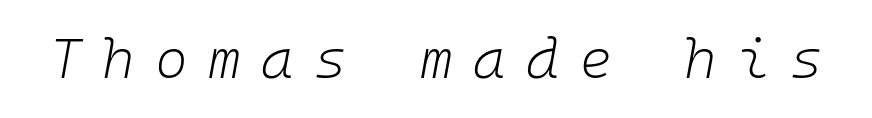
Q: Is the text bold? A: No.
Q: Is the text italic (slanted)? A: Yes, it leans right by about 10 degrees.
Q: Is the text underlined? A: No.
Q: Is the spacing between letters normal or unusually wide? A: Unusually wide.
Q: Width (condensed, normal, or wide)? A: Normal.
Q: Stroke contrast? A: Low.
Q: x-height? A: Medium.
Q: Monospaced? A: Yes.
